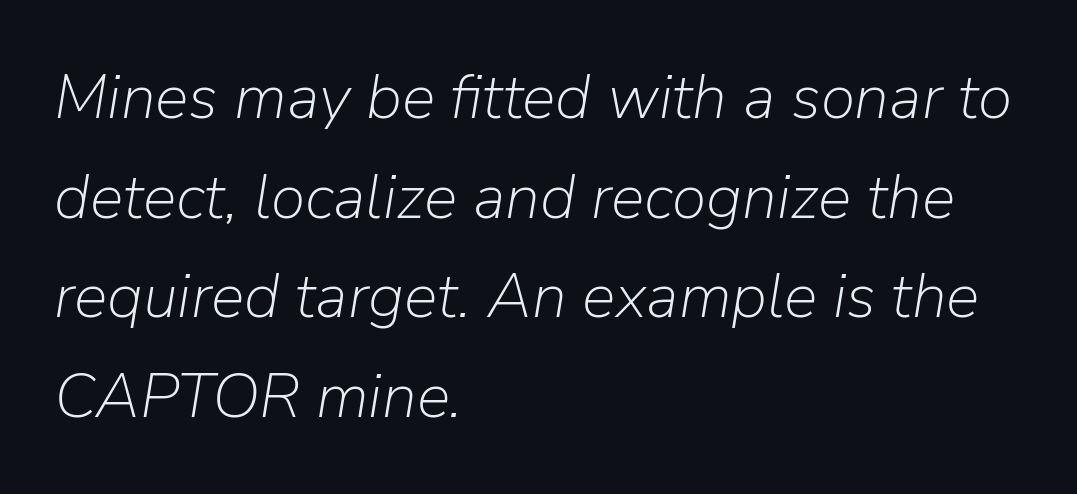
{"italic": "yes", "lean": "right", "slant_degrees": 9, "bold": "no", "weight": "light", "width": "normal", "stroke_contrast": "low", "x_height": "medium", "monospaced": "no", "underline": "no", "align": "left", "line_spacing": "normal", "line_spacing_ratio": 1.58, "letter_spacing": "normal", "letter_spacing_em": 0.0, "glyph_px": 63}
